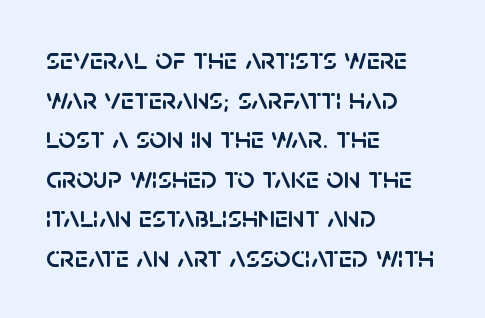
Q: Is the text italic (slanted)? A: No, it is upright.
Q: Is the typeface a serif or a sans-serif typeface? A: Sans-serif.
Q: Is the text underlined? A: No.
Q: How is the paragraph aligned? A: Left-aligned.
Q: Is the spacing between letters normal or unusually wide? A: Normal.
Q: Is the spacing between lines tight, normal or loose? A: Normal.
Q: Width (condensed, normal, or wide)? A: Normal.
Q: Stroke contrast? A: Low.
Q: x-height? A: Large.
Q: Monospaced? A: No.
